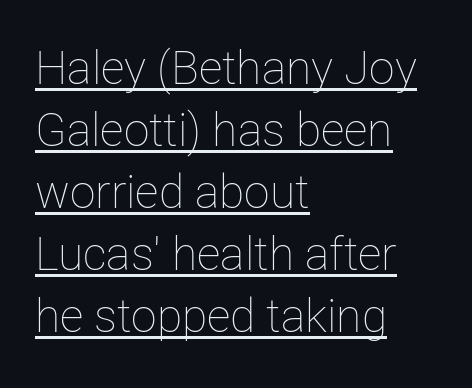
The image shows 46 px thin type, upright; set left-aligned, normal line spacing (1.35x), normal letter spacing, underlined; low stroke contrast and a medium x-height.
